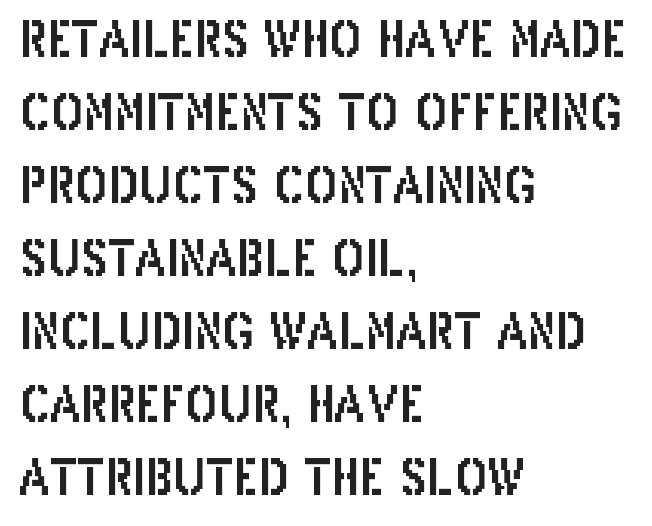
The image shows 49 px condensed sans-serif type, upright; set left-aligned, normal line spacing (1.49x), normal letter spacing, not underlined; low stroke contrast and a large x-height.
